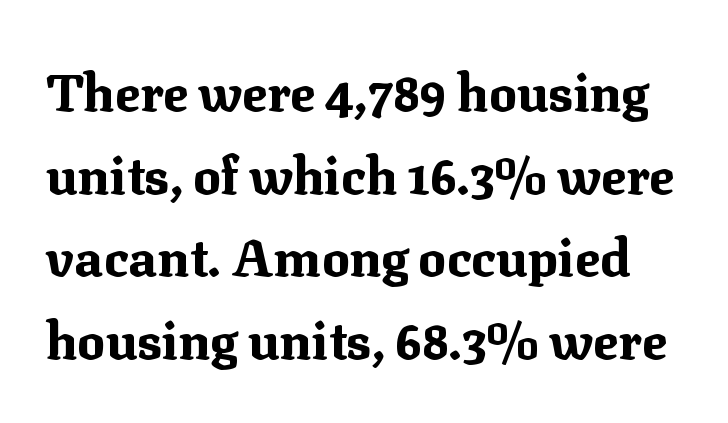
{"serif": "yes", "italic": "no", "bold": "yes", "weight": "bold", "width": "normal", "stroke_contrast": "medium", "x_height": "medium", "monospaced": "no", "underline": "no", "line_spacing": "normal", "line_spacing_ratio": 1.59, "letter_spacing": "normal", "letter_spacing_em": 0.0, "glyph_px": 52}
